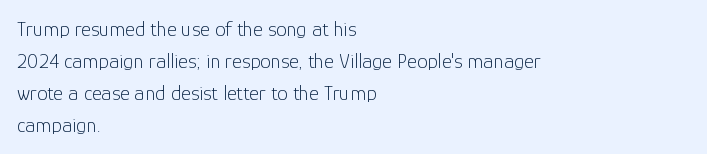
Q: Is the text bold? A: No.
Q: Is the text italic (slanted)? A: No, it is upright.
Q: Is the text underlined? A: No.
Q: How is the paragraph aligned? A: Left-aligned.
Q: Is the spacing between letters normal or unusually wide? A: Normal.
Q: Is the spacing between lines tight, normal or loose? A: Normal.
